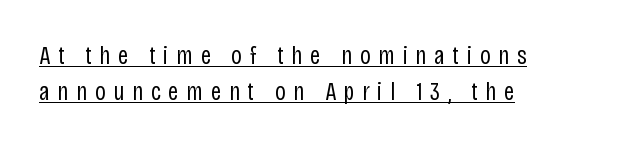
{"italic": "no", "bold": "no", "underline": "yes", "align": "left", "line_spacing": "normal", "line_spacing_ratio": 1.39, "letter_spacing": "wide", "letter_spacing_em": 0.3, "glyph_px": 26}
